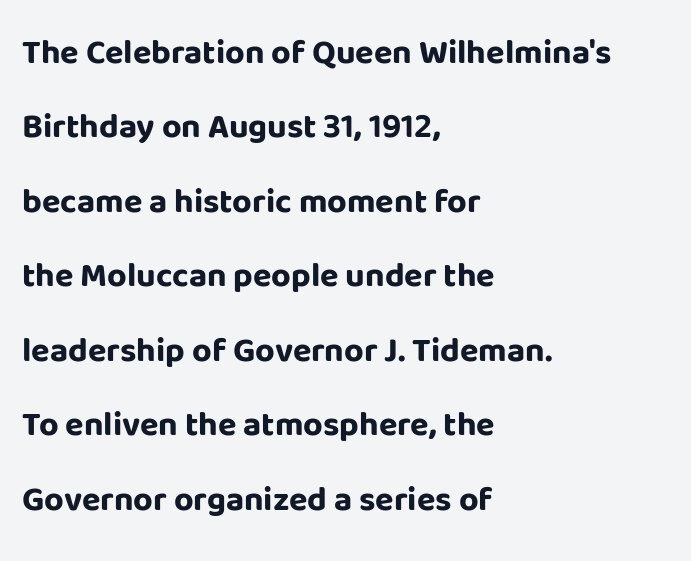
The image shows 34 px bold sans-serif type, upright; set left-aligned, loose line spacing (2.19x), normal letter spacing, not underlined; low stroke contrast and a large x-height.
